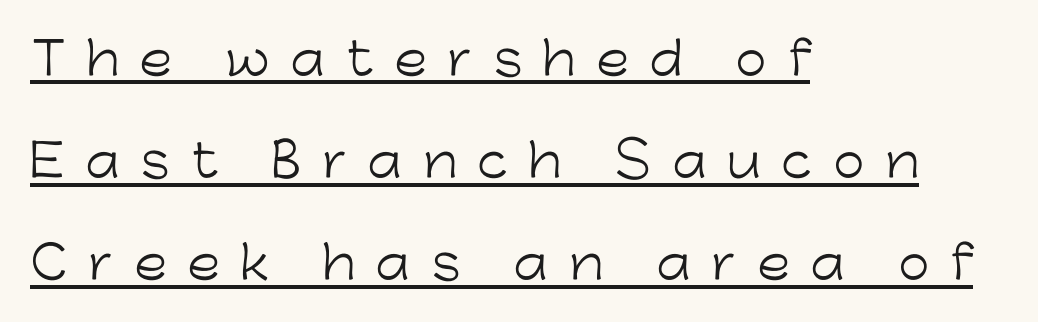
Q: Is the text bold? A: No.
Q: Is the text italic (slanted)? A: No, it is upright.
Q: Is the typeface a serif or a sans-serif typeface? A: Sans-serif.
Q: Is the text underlined? A: Yes.
Q: How is the paragraph aligned? A: Left-aligned.
Q: Is the spacing between letters normal or unusually wide? A: Unusually wide.
Q: Is the spacing between lines tight, normal or loose? A: Loose.
Q: Width (condensed, normal, or wide)? A: Normal.
Q: Stroke contrast? A: Low.
Q: x-height? A: Medium.
Q: Monospaced? A: No.
